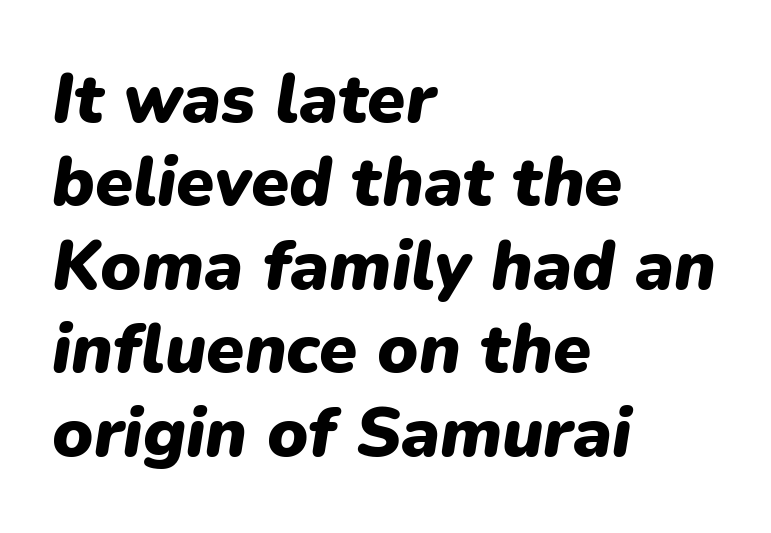
Yep, that's italic — everything's leaning. Nobody drew a line under any word here. Teacher's note: observe the even left margin — that is flush-left alignment. In terms of weight, the rendering is a true, heavy bold.
